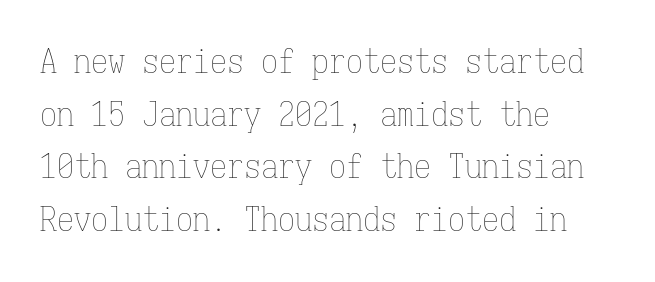
Q: Is the text bold? A: No.
Q: Is the text italic (slanted)? A: No, it is upright.
Q: Is the text underlined? A: No.
Q: How is the paragraph aligned? A: Left-aligned.
Q: Is the spacing between letters normal or unusually wide? A: Normal.
Q: Is the spacing between lines tight, normal or loose? A: Normal.
Q: Width (condensed, normal, or wide)? A: Condensed.
Q: Stroke contrast? A: Low.
Q: x-height? A: Medium.
Q: Monospaced? A: Yes.
